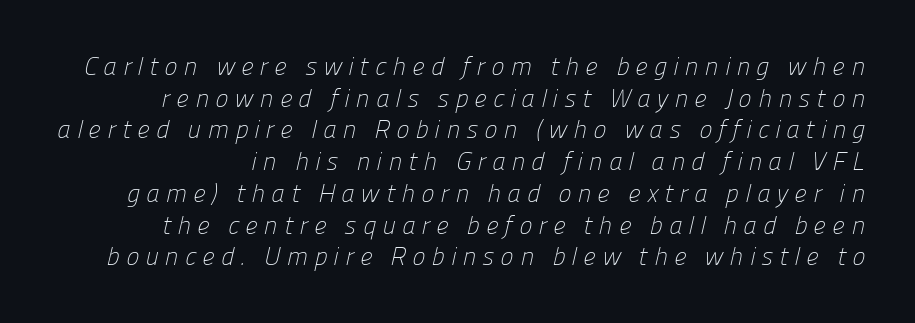
Q: Is the text bold? A: No.
Q: Is the text underlined? A: No.
Q: Is the spacing between letters normal or unusually wide? A: Unusually wide.
Q: Is the spacing between lines tight, normal or loose? A: Normal.
